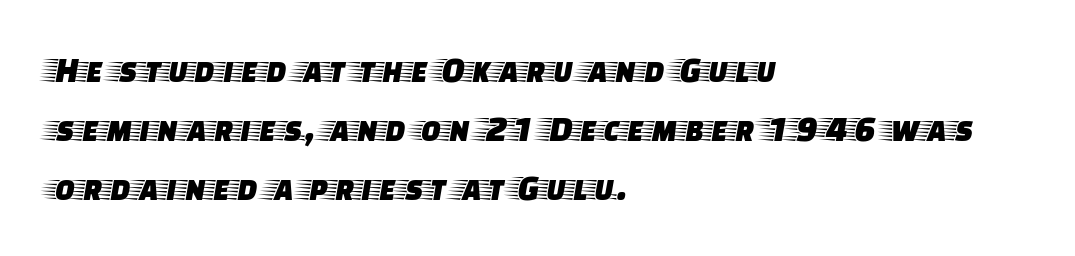
Here the glyphs are tracked normally, forming tight word shapes. The gap between lines stays unmarked. The designer went with a serif here, giving each stem small feet. Quick note: interline space is typical.
